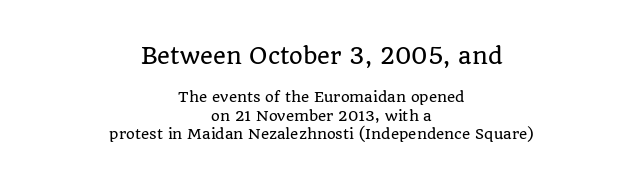
Here the first block reads like a headline and the second like body copy. Students, note that the glyphs here touch the page at normal intervals. Alignment: centered. The typography opts for an upright posture over an oblique one. Glance below the letters and you will spot only blank space.
